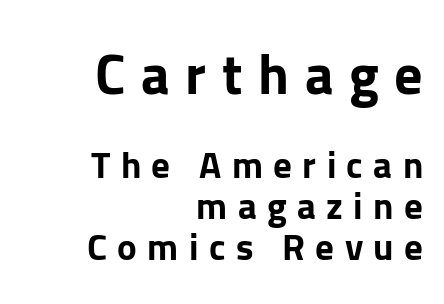
The image shows 56 px bold sans-serif type, upright; set right-aligned, tight line spacing (1.12x), unusually wide letter spacing (+0.28 em), not underlined; the first (top) block is 1.51x larger; low stroke contrast and a medium x-height.
